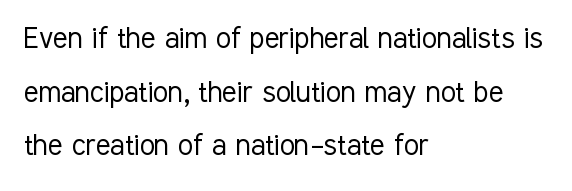
The image shows 34 px light, condensed sans-serif type, upright; set left-aligned, normal line spacing (1.58x), normal letter spacing, not underlined; low stroke contrast and a medium x-height.
